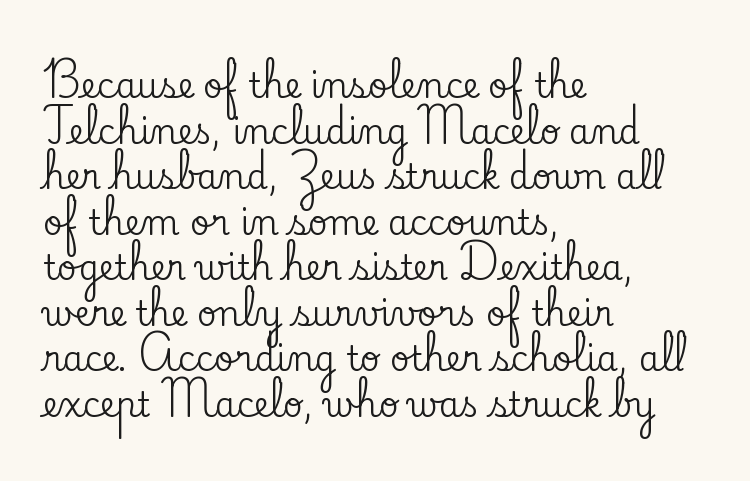
{"serif": "yes", "italic": "no", "width": "normal", "stroke_contrast": "low", "x_height": "small", "monospaced": "no", "underline": "no", "align": "left", "line_spacing": "normal", "line_spacing_ratio": 1.34, "letter_spacing": "normal", "letter_spacing_em": 0.0, "glyph_px": 34}
